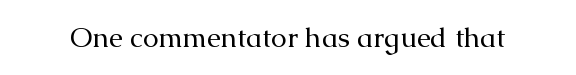
{"serif": "yes", "italic": "no", "bold": "no", "weight": "regular", "width": "normal", "stroke_contrast": "medium", "x_height": "medium", "monospaced": "no", "underline": "no", "letter_spacing": "normal", "letter_spacing_em": 0.0, "glyph_px": 28}
